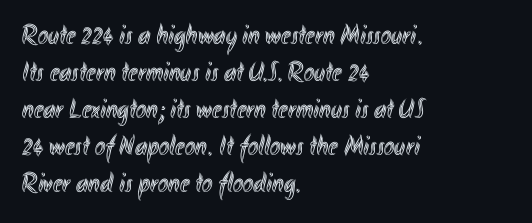
The image shows 28 px condensed type; set left-aligned, normal line spacing (1.32x), normal letter spacing, not underlined; a small x-height.
